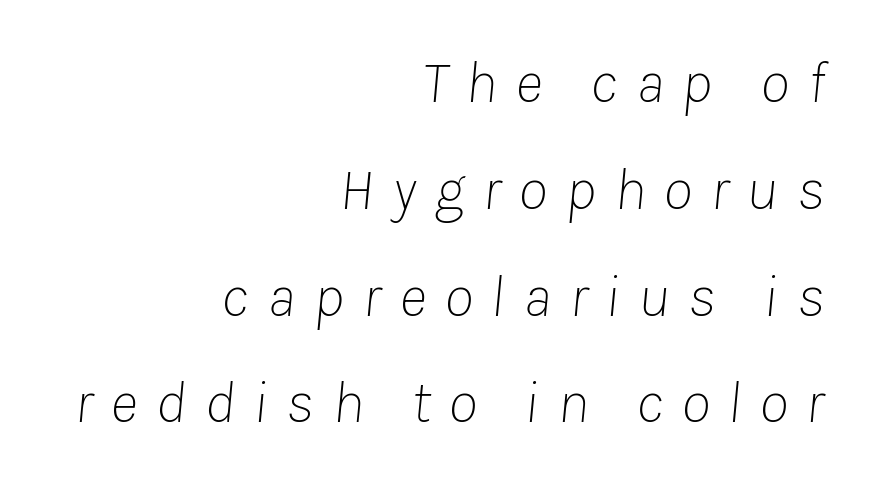
{"italic": "yes", "lean": "right", "slant_degrees": 8, "bold": "no", "weight": "thin", "width": "normal", "stroke_contrast": "low", "x_height": "medium", "monospaced": "no", "underline": "no", "align": "right", "line_spacing_ratio": 1.78, "letter_spacing": "wide", "letter_spacing_em": 0.3, "glyph_px": 60}
